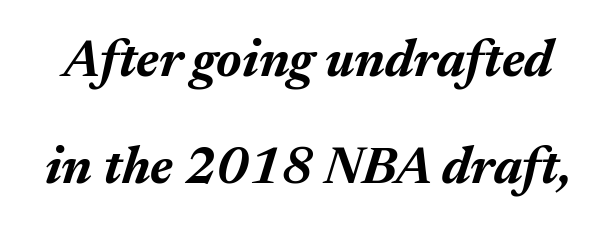
Q: Is the text bold? A: Yes.
Q: Is the text italic (slanted)? A: Yes, it leans right by about 17 degrees.
Q: Is the text underlined? A: No.
Q: Is the spacing between letters normal or unusually wide? A: Normal.
Q: Is the spacing between lines tight, normal or loose? A: Loose.
Q: Width (condensed, normal, or wide)? A: Normal.
Q: Stroke contrast? A: Medium.
Q: x-height? A: Medium.
Q: Monospaced? A: No.
